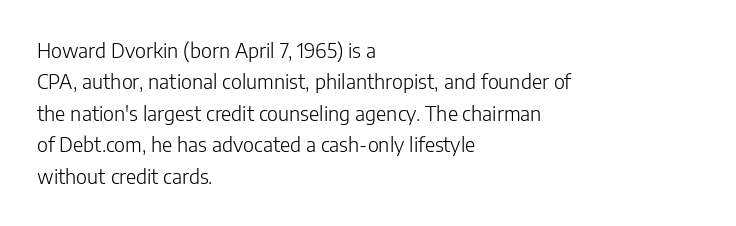
Q: Is the text bold? A: No.
Q: Is the text italic (slanted)? A: No, it is upright.
Q: Is the text underlined? A: No.
Q: How is the paragraph aligned? A: Left-aligned.
Q: Is the spacing between letters normal or unusually wide? A: Normal.
Q: Is the spacing between lines tight, normal or loose? A: Normal.
